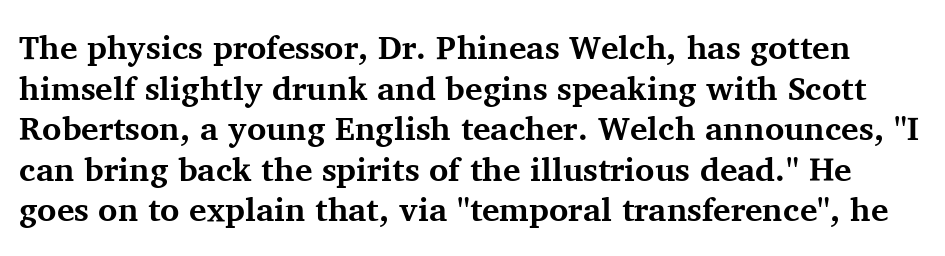
Look at the stroke-to-counter ratio: heavy, a bold. The strip under each line holds only bare page. In terms of letterform style, serifs are clearly present. Default kerning and tracking; the words read as compact shapes. Is this a fixed-width face? No — the glyphs have proportional, varying widths. Do the letters lean? They stand straight.
